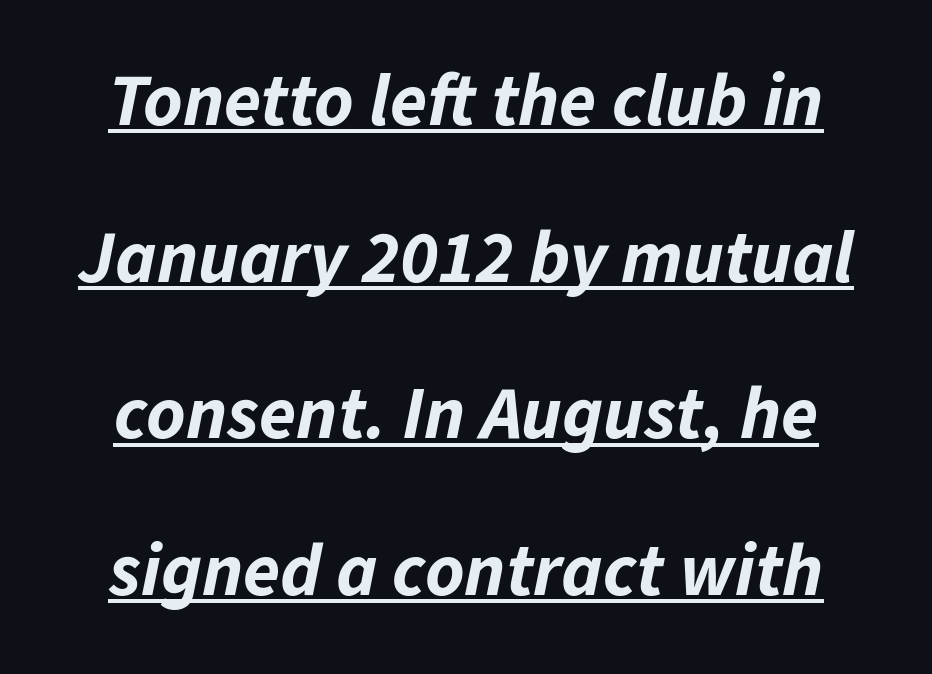
The image shows 75 px bold type, italic (leaning right); set loose line spacing (2.09x), normal letter spacing, underlined; low stroke contrast and a medium x-height.
